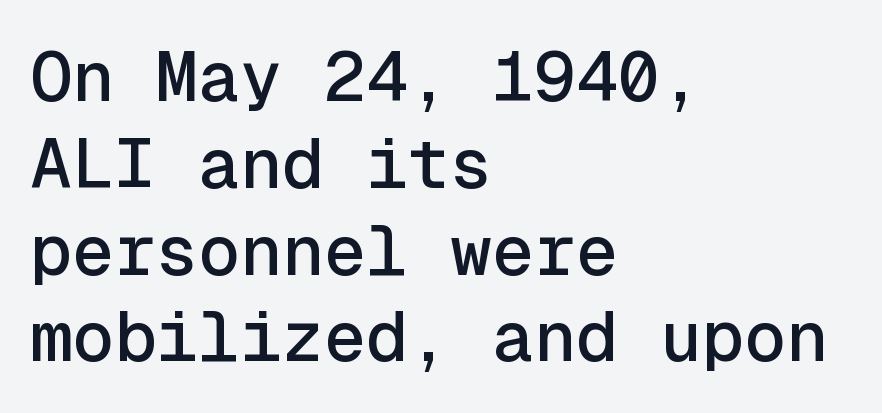
The image shows 70 px sans-serif type, upright, monospaced; set left-aligned, line spacing 1.24x, normal letter spacing, not underlined; a medium x-height.
